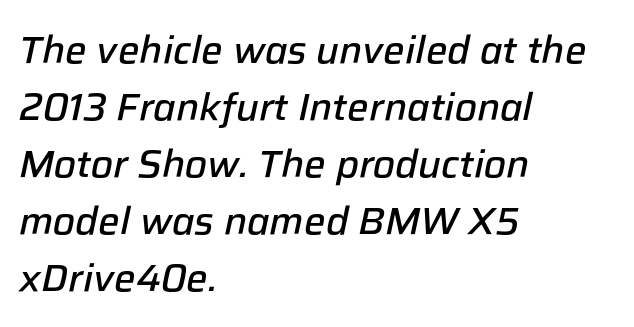
The image shows 38 px semibold type, italic (leaning right); set left-aligned, normal line spacing (1.5x), normal letter spacing, not underlined; low stroke contrast and a medium x-height.
